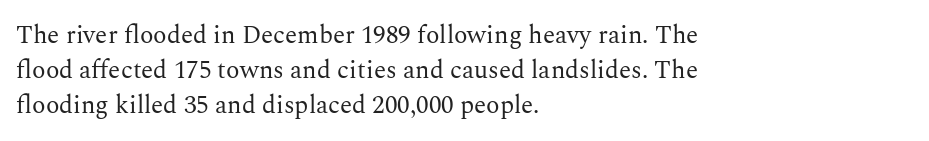
Nobody drew a line under any word here. The passage is arranged the way most books set body copy — flush left. Is the stroke heavy? The answer is a plain regular-or-lighter. Nobody touched the tracking dial on this one. A roman cut, with each character standing at attention. The space between consecutive lines is moderate.
